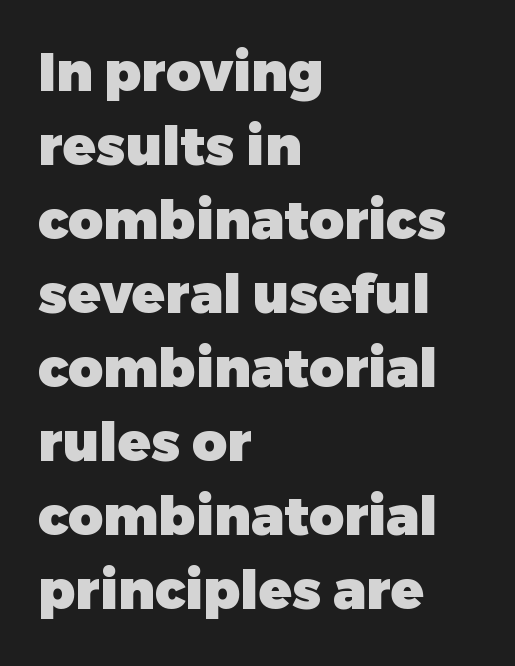
The image shows 54 px heavy sans-serif type, upright; set left-aligned, normal line spacing (1.37x), normal letter spacing, not underlined; low stroke contrast and a medium x-height.
